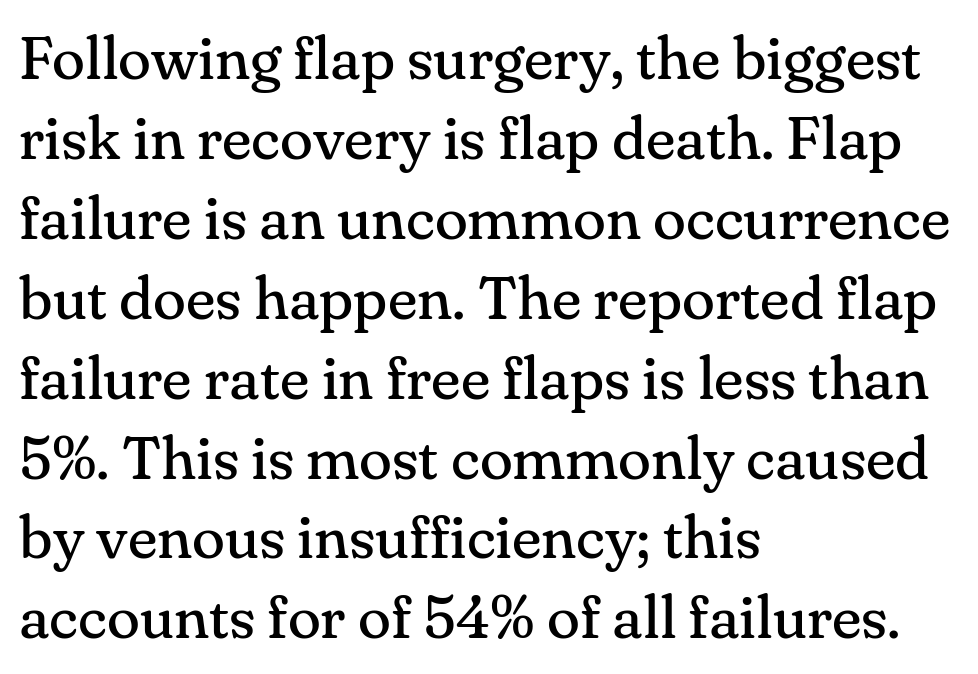
Honestly, there is no underline to notice here at all. Do the characters align in a grid? No, the font is proportional. The tracking reads as untouched default to a designer's eye. Caption: multi-line text, flush left, ragged right. Interline gaps are of average width in this sample. The font family rendered here belongs to the serif group.
